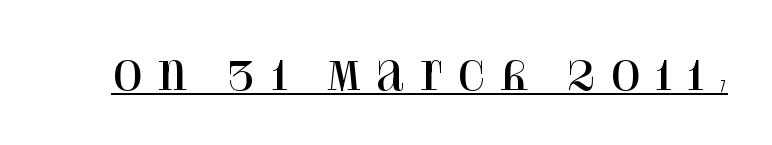
{"serif": "yes", "italic": "no", "width": "normal", "stroke_contrast": "high", "x_height": "large", "monospaced": "no", "underline": "yes", "letter_spacing": "wide", "letter_spacing_em": 0.3, "glyph_px": 39}
